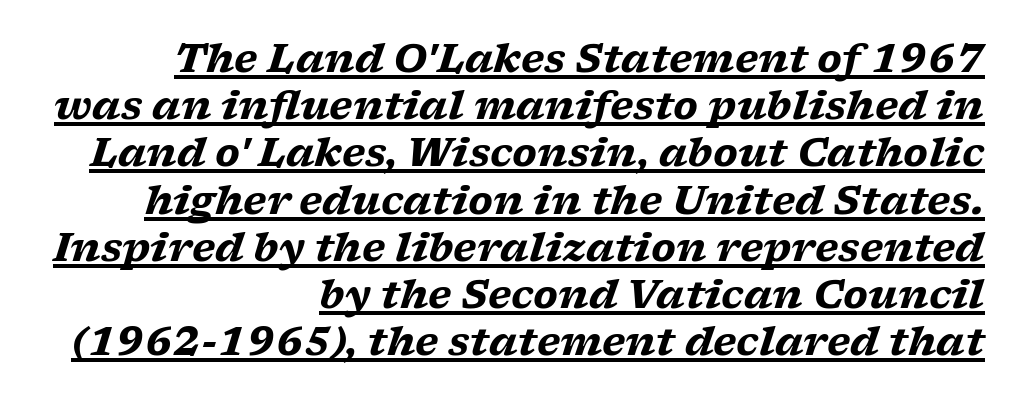
Q: Is the text bold? A: Yes.
Q: Is the text italic (slanted)? A: Yes, it leans right by about 17 degrees.
Q: Is the typeface a serif or a sans-serif typeface? A: Serif.
Q: Is the text underlined? A: Yes.
Q: How is the paragraph aligned? A: Right-aligned.
Q: Is the spacing between letters normal or unusually wide? A: Normal.
Q: Width (condensed, normal, or wide)? A: Wide.
Q: Stroke contrast? A: Low.
Q: x-height? A: Medium.
Q: Monospaced? A: No.
